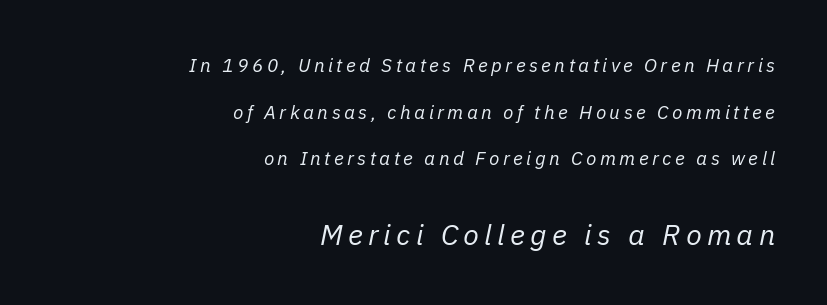
{"italic": "yes", "lean": "right", "slant_degrees": 11, "bold": "no", "weight": "regular", "width": "normal", "stroke_contrast": "low", "x_height": "medium", "monospaced": "no", "underline": "no", "align": "right", "line_spacing": "loose", "line_spacing_ratio": 2.45, "larger_block": "second", "size_ratio": 1.53, "glyph_px": 29}
